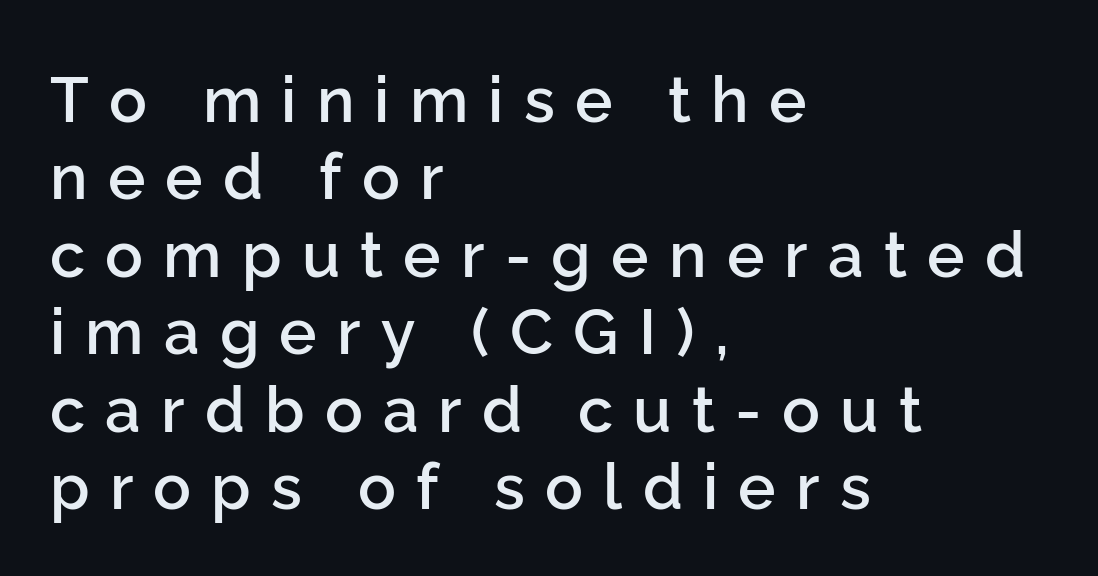
The image shows 63 px semibold sans-serif type, upright; set left-aligned, line spacing 1.23x, unusually wide letter spacing (+0.32 em), not underlined; low stroke contrast and a medium x-height.
